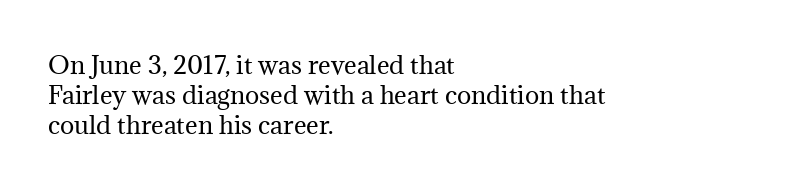
Q: Is the text bold? A: No.
Q: Is the text italic (slanted)? A: No, it is upright.
Q: Is the text underlined? A: No.
Q: How is the paragraph aligned? A: Left-aligned.
Q: Is the spacing between letters normal or unusually wide? A: Normal.
Q: Is the spacing between lines tight, normal or loose? A: Normal.
